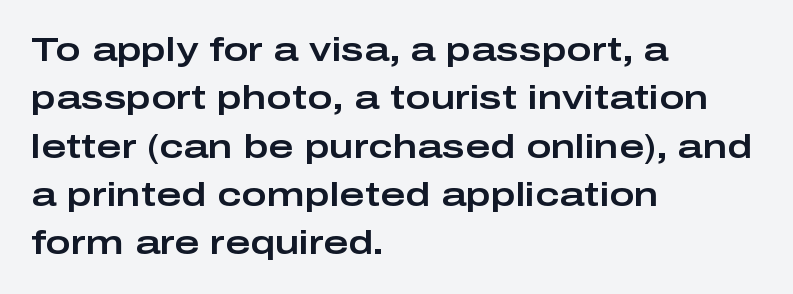
Varying glyph widths throughout — classic text-font behaviour. Serifs: no, the terminals of the letterforms are clean. The type sits square on the baseline with zero lean. Baseline-to-baseline distance is the conventional proportion of letter height. Unmarked baselines from the first word to the last. Compared with a centered layout, this one pins lines to the left instead.
